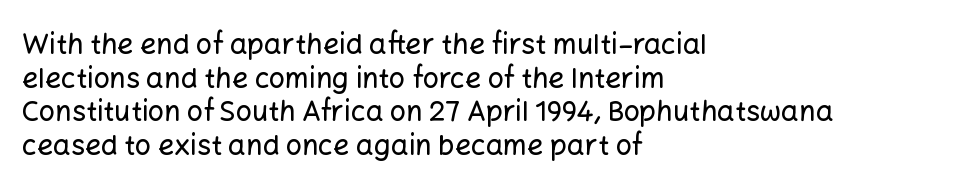
{"serif": "no", "italic": "no", "width": "normal", "stroke_contrast": "low", "x_height": "medium", "monospaced": "no", "underline": "no", "align": "left", "line_spacing_ratio": 1.2, "letter_spacing": "normal", "letter_spacing_em": 0.0, "glyph_px": 28}
